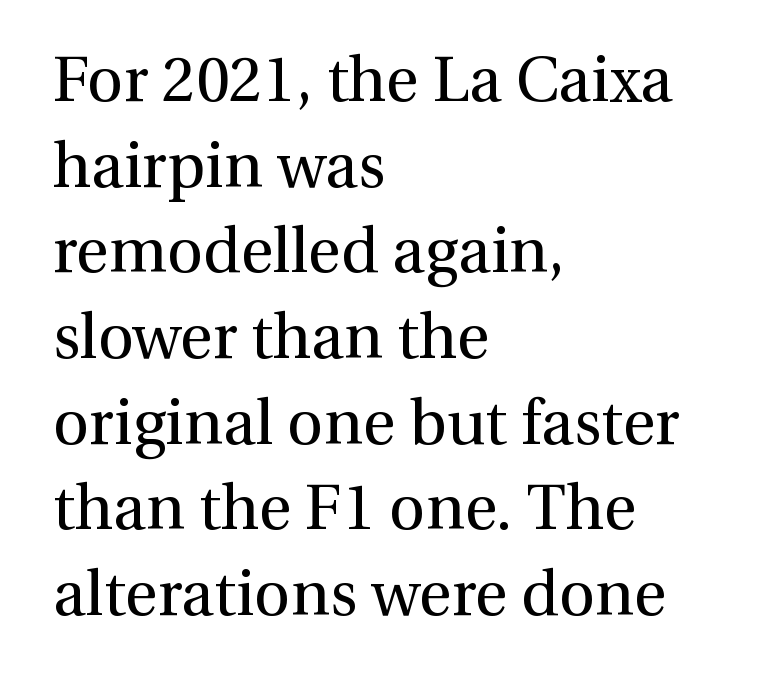
Q: Is the text bold? A: No.
Q: Is the text italic (slanted)? A: No, it is upright.
Q: Is the typeface a serif or a sans-serif typeface? A: Serif.
Q: Is the text underlined? A: No.
Q: How is the paragraph aligned? A: Left-aligned.
Q: Is the spacing between letters normal or unusually wide? A: Normal.
Q: Is the spacing between lines tight, normal or loose? A: Normal.
Q: Width (condensed, normal, or wide)? A: Normal.
Q: Stroke contrast? A: Medium.
Q: x-height? A: Medium.
Q: Monospaced? A: No.
